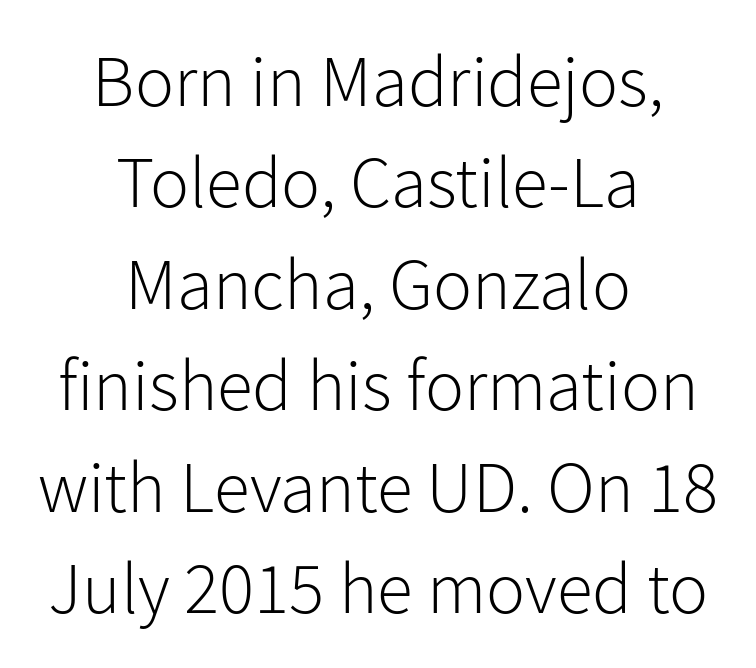
Q: Is the text bold? A: No.
Q: Is the text italic (slanted)? A: No, it is upright.
Q: Is the typeface a serif or a sans-serif typeface? A: Sans-serif.
Q: Is the text underlined? A: No.
Q: How is the paragraph aligned? A: Centered.
Q: Is the spacing between letters normal or unusually wide? A: Normal.
Q: Is the spacing between lines tight, normal or loose? A: Normal.
Q: Width (condensed, normal, or wide)? A: Normal.
Q: Stroke contrast? A: Low.
Q: x-height? A: Medium.
Q: Monospaced? A: No.
